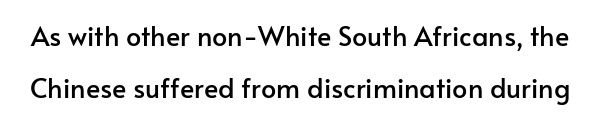
The image shows 27 px text type, upright; set loose line spacing (1.94x), normal letter spacing, not underlined.
